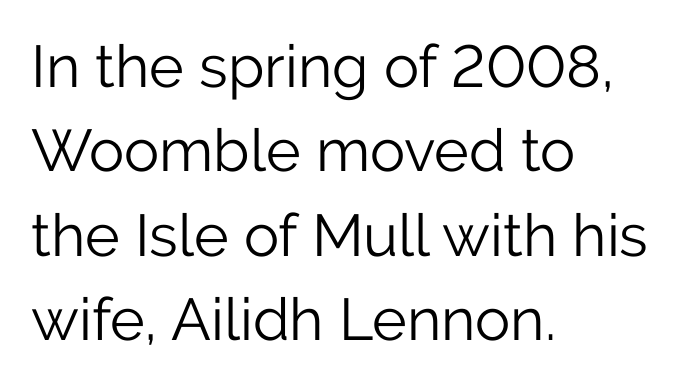
Q: Is the text bold? A: No.
Q: Is the text italic (slanted)? A: No, it is upright.
Q: Is the typeface a serif or a sans-serif typeface? A: Sans-serif.
Q: Is the text underlined? A: No.
Q: How is the paragraph aligned? A: Left-aligned.
Q: Is the spacing between letters normal or unusually wide? A: Normal.
Q: Is the spacing between lines tight, normal or loose? A: Normal.
Q: Width (condensed, normal, or wide)? A: Normal.
Q: Stroke contrast? A: Low.
Q: x-height? A: Medium.
Q: Monospaced? A: No.
